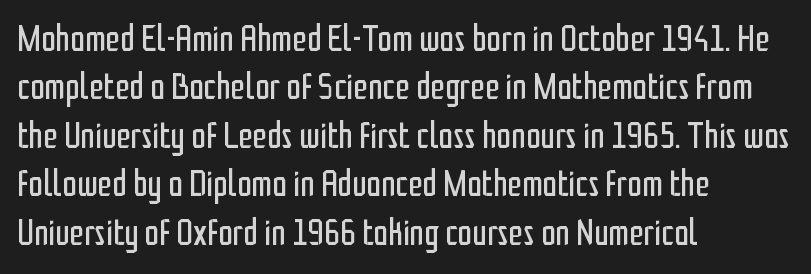
Each stroke keeps to a modest, everyday thickness or less. You could not count columns in this text — the font is proportionally spaced. The rag falls on the right side of this text block. No feet cap the strokes, marking this as sans-serif type.
